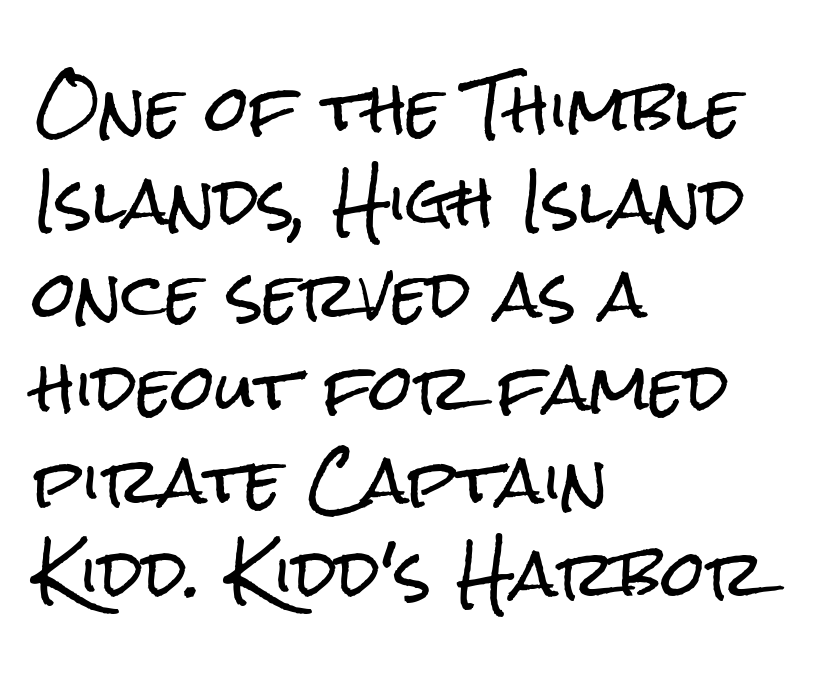
{"serif": "no", "italic": "no", "width": "condensed", "stroke_contrast": "low", "x_height": "medium", "monospaced": "no", "underline": "no", "align": "left", "line_spacing": "normal", "line_spacing_ratio": 1.5, "letter_spacing": "normal", "letter_spacing_em": 0.0, "glyph_px": 62}
